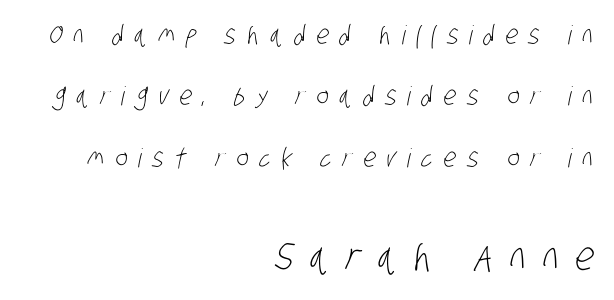
The face used here is proportionally spaced, like ordinary book or web type. Letterform terminals end flat and unadorned throughout the passage. All the whitespace from short lines collects on the left. Clear beneath every line of the passage. Line spacing here is loose. Larger block? The one below; the one above is distinctly smaller.
